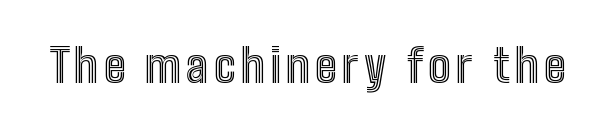
{"italic": "no", "width": "condensed", "x_height": "medium", "monospaced": "no", "underline": "no", "glyph_px": 45}
